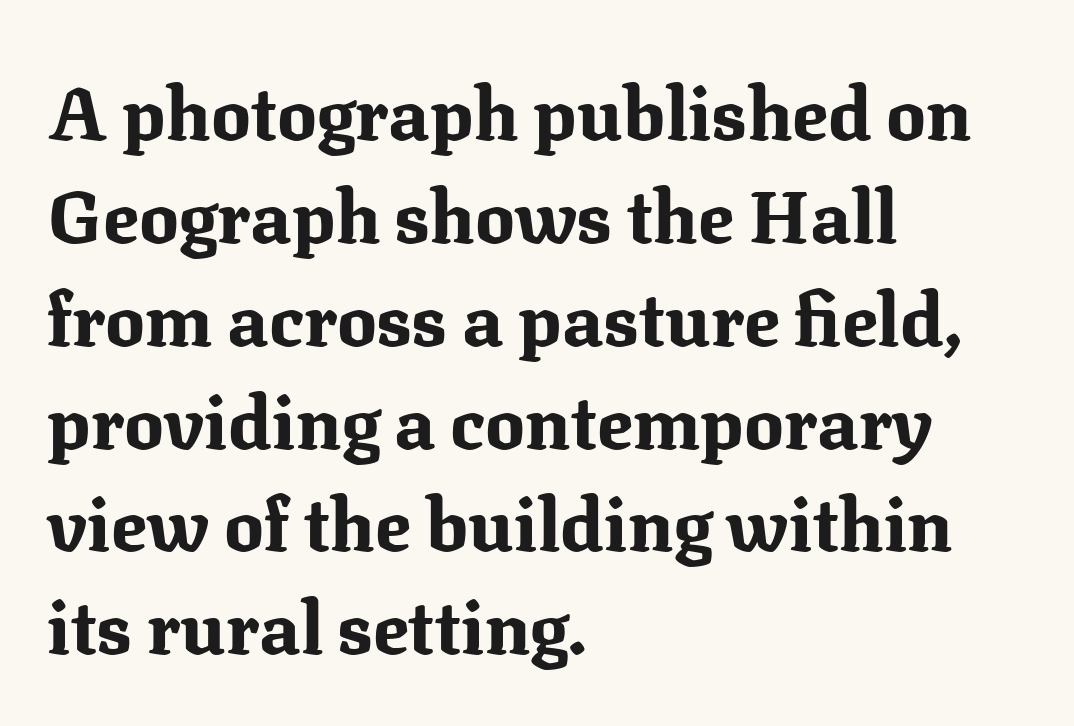
Do the characters align in a grid? No, the font is proportional. You can tell it's not italic because the verticals are truly vertical. Are there feet on the stems? There are — it's a serif. Nobody drew a line under any word here. These lines are set flush left with a ragged right edge. Here the glyphs are tracked normally, forming tight word shapes.
